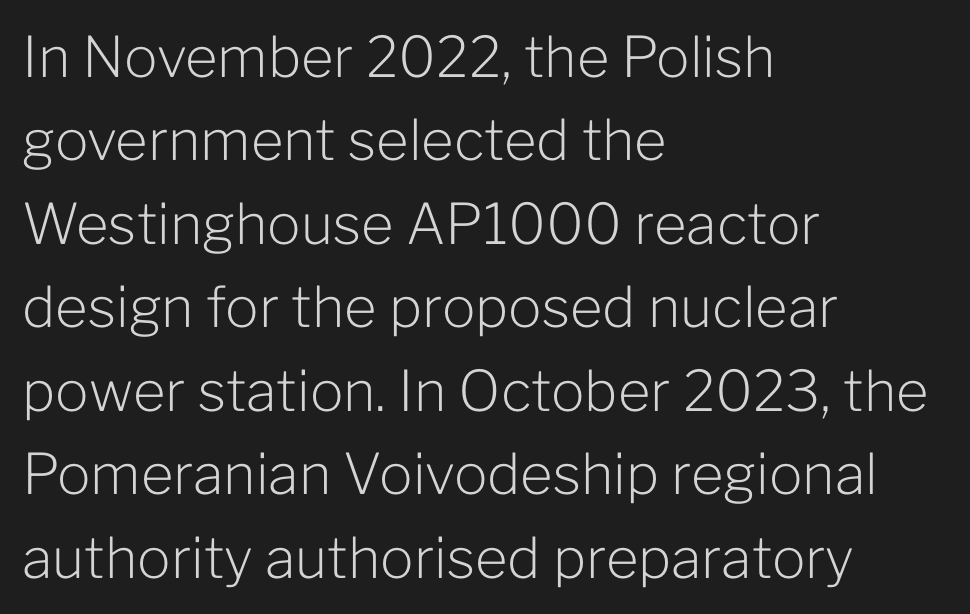
Q: Is the text bold? A: No.
Q: Is the text italic (slanted)? A: No, it is upright.
Q: Is the typeface a serif or a sans-serif typeface? A: Sans-serif.
Q: Is the text underlined? A: No.
Q: How is the paragraph aligned? A: Left-aligned.
Q: Is the spacing between letters normal or unusually wide? A: Normal.
Q: Is the spacing between lines tight, normal or loose? A: Normal.
Q: Width (condensed, normal, or wide)? A: Normal.
Q: Stroke contrast? A: Low.
Q: x-height? A: Medium.
Q: Monospaced? A: No.
